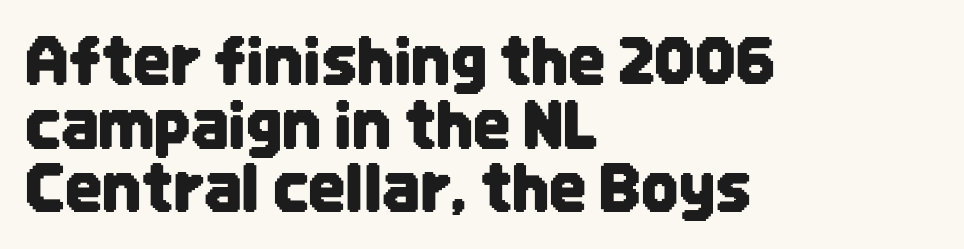
{"serif": "no", "italic": "no", "width": "condensed", "stroke_contrast": "low", "x_height": "large", "monospaced": "no", "underline": "no", "align": "left", "line_spacing": "tight", "line_spacing_ratio": 0.98, "letter_spacing": "normal", "letter_spacing_em": 0.0, "glyph_px": 65}
